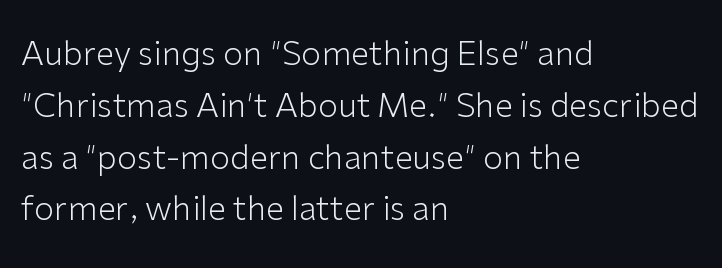
Spacing between characters is what you'd get straight out of the box. Looks like regular typesetting: each glyph gets only the width it needs. Is there any slant? The stems are plumb. Serif or sans? Sans — the stroke terminals are bare. This is not heavy type; no bold has been used. Reading down the column, the eye jumps a familiar distance to each next line.
